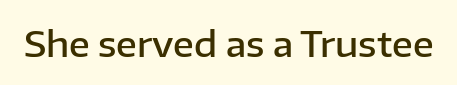
The image shows 35 px semibold sans-serif type, upright; set normal letter spacing, not underlined; low stroke contrast and a medium x-height.
